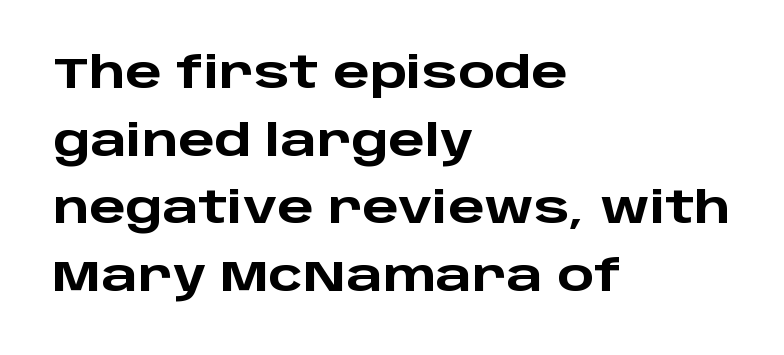
Q: Is the text bold? A: Yes.
Q: Is the text italic (slanted)? A: No, it is upright.
Q: Is the typeface a serif or a sans-serif typeface? A: Sans-serif.
Q: Is the text underlined? A: No.
Q: How is the paragraph aligned? A: Left-aligned.
Q: Is the spacing between letters normal or unusually wide? A: Normal.
Q: Is the spacing between lines tight, normal or loose? A: Normal.
Q: Width (condensed, normal, or wide)? A: Wide.
Q: Stroke contrast? A: Low.
Q: x-height? A: Large.
Q: Monospaced? A: No.
